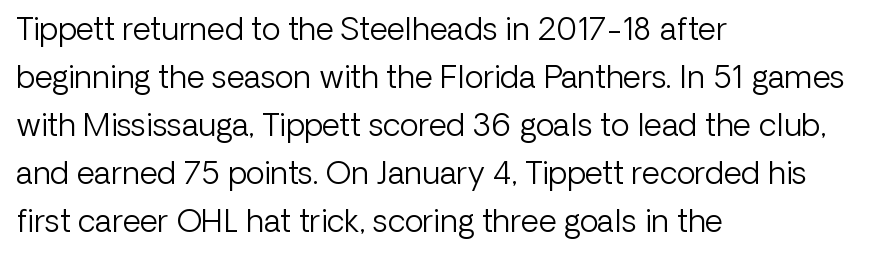
{"serif": "no", "italic": "no", "bold": "no", "weight": "light", "width": "normal", "stroke_contrast": "low", "x_height": "medium", "monospaced": "no", "underline": "no", "align": "left", "line_spacing": "normal", "line_spacing_ratio": 1.55, "letter_spacing": "normal", "letter_spacing_em": 0.0, "glyph_px": 31}
